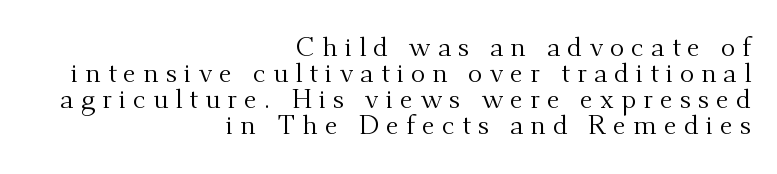
Q: Is the text bold? A: No.
Q: Is the text italic (slanted)? A: No, it is upright.
Q: Is the text underlined? A: No.
Q: How is the paragraph aligned? A: Right-aligned.
Q: Is the spacing between letters normal or unusually wide? A: Unusually wide.
Q: Is the spacing between lines tight, normal or loose? A: Tight.
